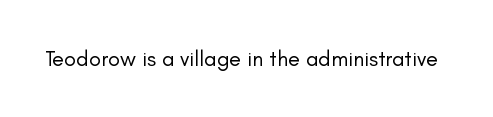
{"italic": "no", "bold": "no", "underline": "no", "letter_spacing": "normal", "letter_spacing_em": 0.0, "glyph_px": 22}
